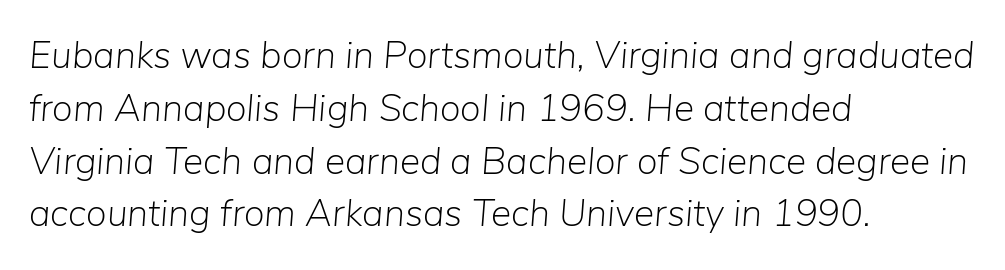
The image shows 38 px light type, italic (leaning right); set left-aligned, normal line spacing (1.39x), normal letter spacing, not underlined; low stroke contrast and a medium x-height.
